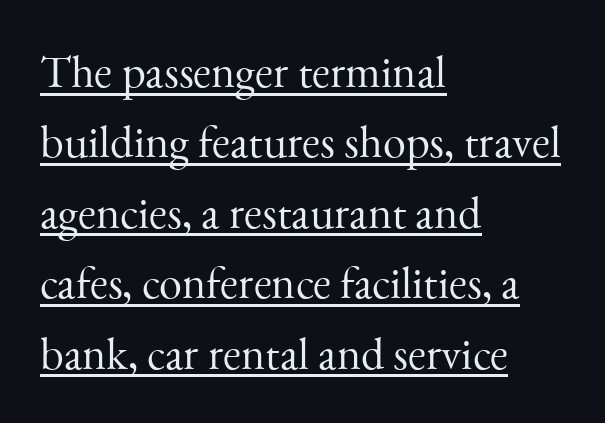
The image shows 46 px light serif type, upright; set left-aligned, normal line spacing (1.53x), normal letter spacing, underlined; medium stroke contrast and a small x-height.
